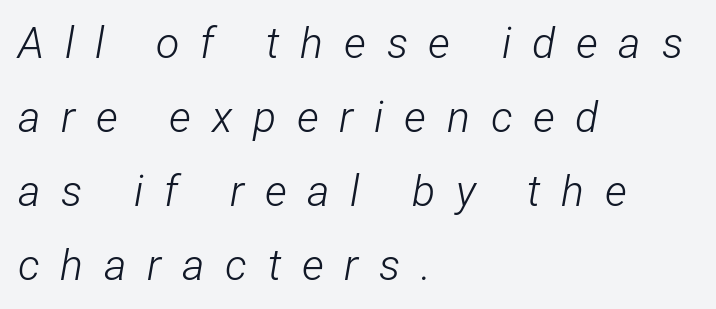
Teacher's note: observe the even left margin — that is flush-left alignment. Is the type slanted? Yes — the strokes lean at a clear angle. Plain, unruled lines of type. Caption: face not bold, strokes unweighted.
